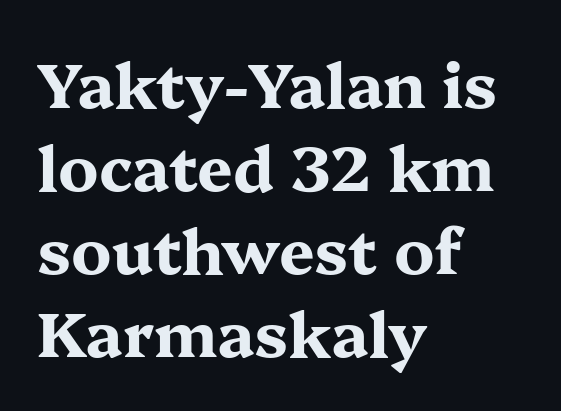
Look at the stroke-to-counter ratio: heavy, a bold. Upright lettering throughout. The line texture is even and compact thanks to regular tracking. This sample is left-justified, so line endings fall wherever the words run out. A normal amount of white space separates one row of letters from the next.
